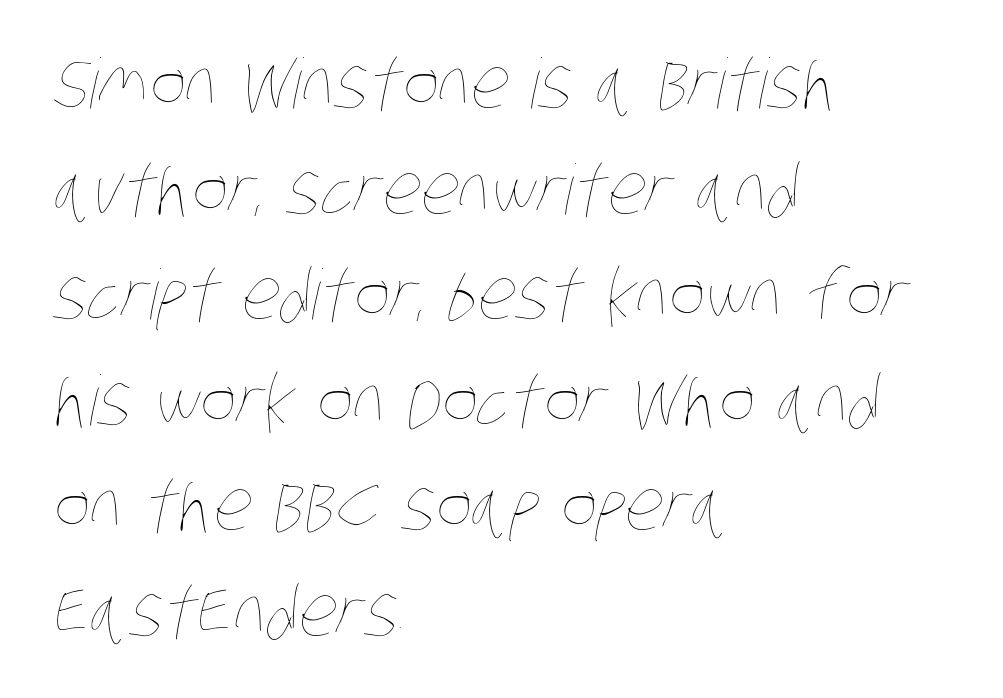
{"bold": "no", "weight": "thin", "width": "condensed", "stroke_contrast": "low", "x_height": "large", "monospaced": "no", "underline": "no", "align": "left", "line_spacing": "normal", "line_spacing_ratio": 1.53, "letter_spacing": "normal", "letter_spacing_em": 0.0, "glyph_px": 69}
